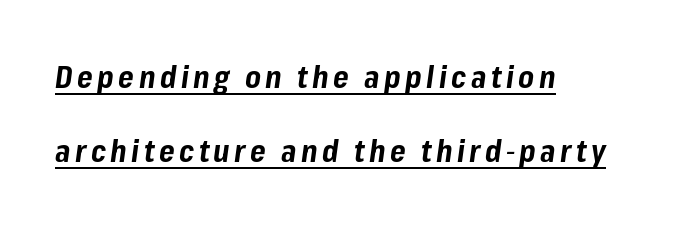
The image shows 30 px bold type, italic (leaning right); set left-aligned, loose line spacing (2.46x), underlined; low stroke contrast and a medium x-height.
